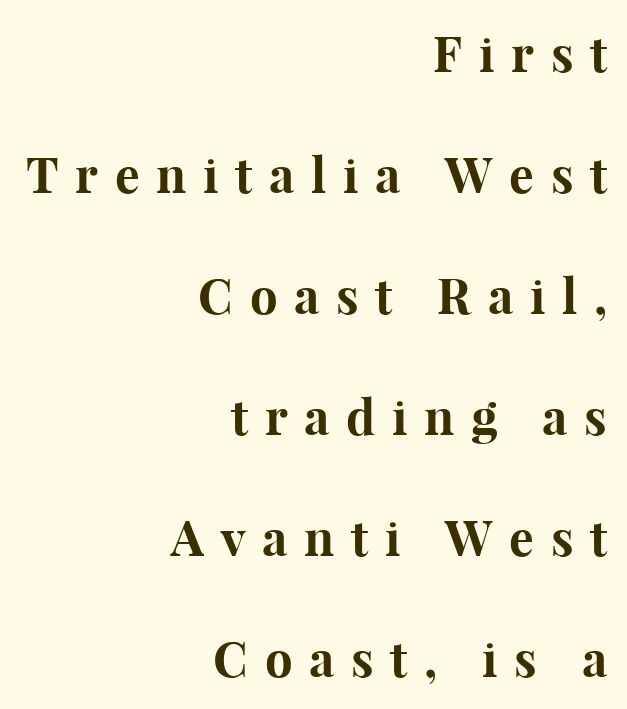
The image shows 49 px bold serif type, upright; set right-aligned, loose line spacing (2.47x), unusually wide letter spacing (+0.34 em), not underlined; high stroke contrast and a medium x-height.
